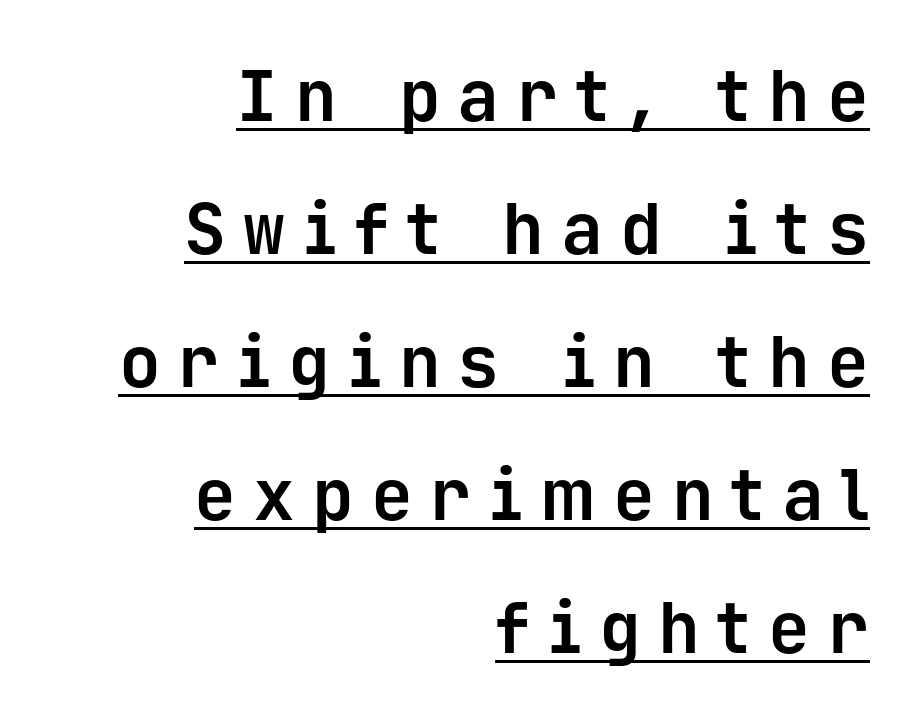
Q: Is the text bold? A: Yes.
Q: Is the text italic (slanted)? A: No, it is upright.
Q: Is the typeface a serif or a sans-serif typeface? A: Sans-serif.
Q: Is the text underlined? A: Yes.
Q: How is the paragraph aligned? A: Right-aligned.
Q: Is the spacing between letters normal or unusually wide? A: Unusually wide.
Q: Is the spacing between lines tight, normal or loose? A: Loose.
Q: Width (condensed, normal, or wide)? A: Normal.
Q: Stroke contrast? A: Low.
Q: x-height? A: Medium.
Q: Monospaced? A: Yes.
